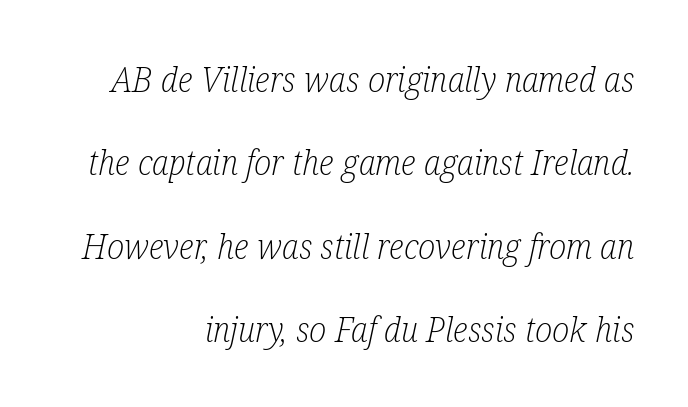
This sample uses a serif face. Varying glyph widths throughout — classic text-font behaviour. In terms of letterspacing, this is plain default setting. The designer dialed line spacing up above the default. Alignment: flush right.
